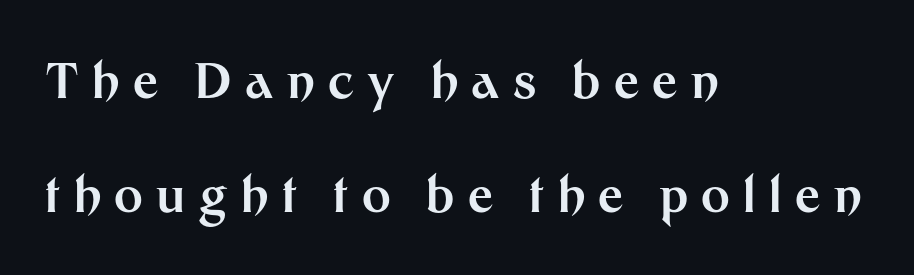
The image shows 49 px bold sans-serif type, upright; set left-aligned, loose line spacing (2.32x), unusually wide letter spacing (+0.27 em), not underlined; medium stroke contrast and a medium x-height.
